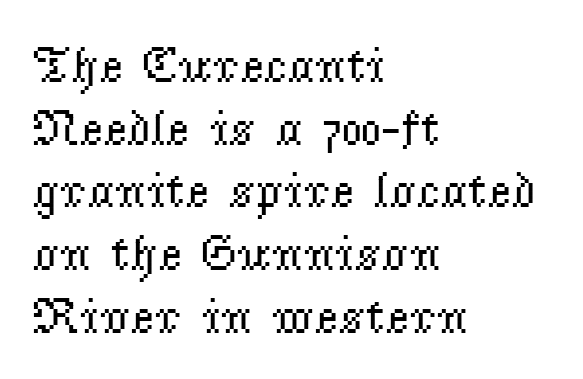
Q: Is the text bold? A: No.
Q: Is the text italic (slanted)? A: No, it is upright.
Q: Is the typeface a serif or a sans-serif typeface? A: Serif.
Q: Is the text underlined? A: No.
Q: How is the paragraph aligned? A: Left-aligned.
Q: Is the spacing between letters normal or unusually wide? A: Normal.
Q: Width (condensed, normal, or wide)? A: Normal.
Q: Stroke contrast? A: Low.
Q: x-height? A: Small.
Q: Monospaced? A: No.
